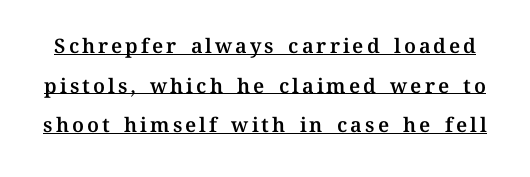
Q: Is the text italic (slanted)? A: No, it is upright.
Q: Is the text underlined? A: Yes.
Q: Is the spacing between lines tight, normal or loose? A: Loose.
